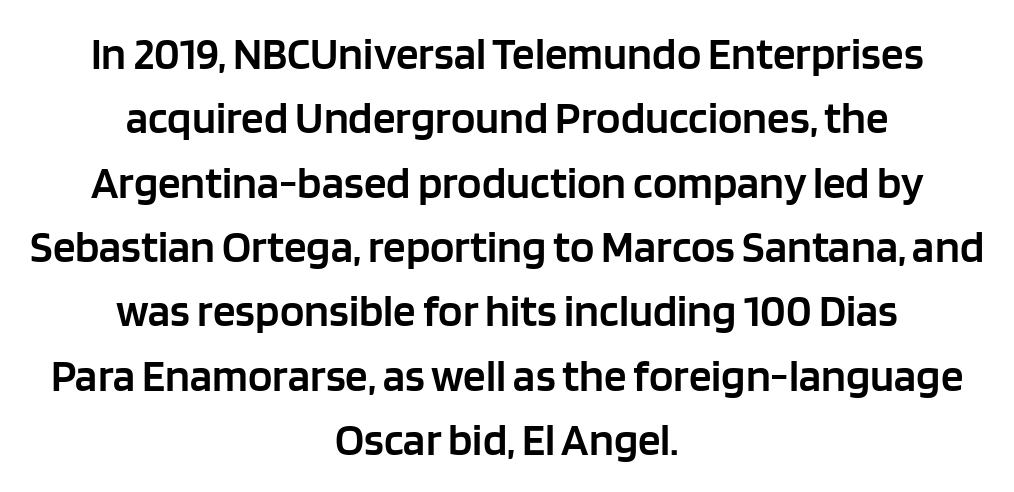
The typeface chosen for these lines omits serifs. Proportional: the letters do not fall into vertical columns. The text block is weighted toward neither margin, spreading evenly from the middle. The line texture is even and compact thanks to regular tracking.
